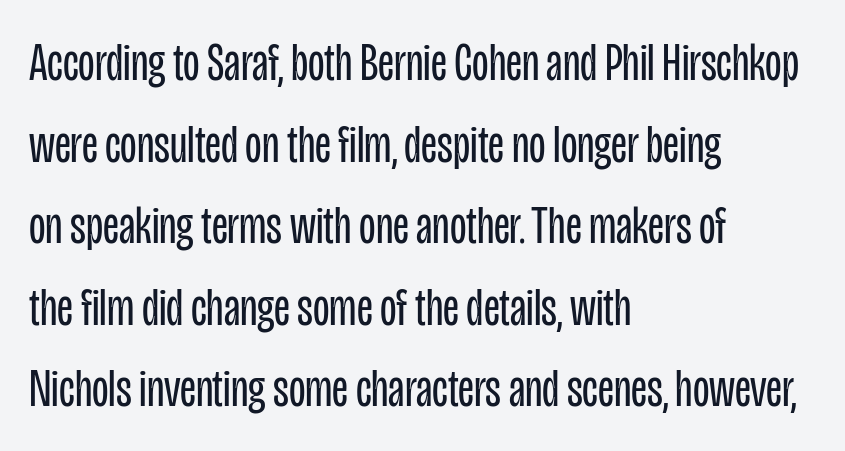
Q: Is the text bold? A: No.
Q: Is the text italic (slanted)? A: No, it is upright.
Q: Is the typeface a serif or a sans-serif typeface? A: Sans-serif.
Q: Is the text underlined? A: No.
Q: How is the paragraph aligned? A: Left-aligned.
Q: Is the spacing between letters normal or unusually wide? A: Normal.
Q: Is the spacing between lines tight, normal or loose? A: Normal.
Q: Width (condensed, normal, or wide)? A: Condensed.
Q: Stroke contrast? A: Low.
Q: x-height? A: Large.
Q: Monospaced? A: No.
